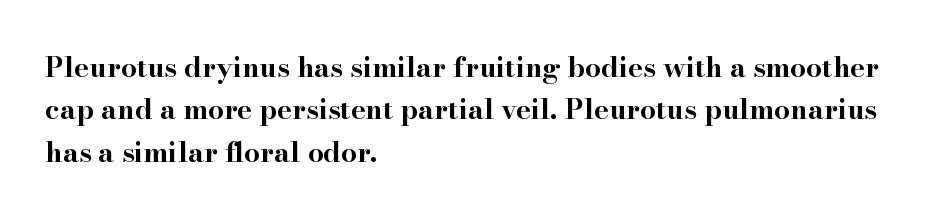
Q: Is the text bold? A: Yes.
Q: Is the text italic (slanted)? A: No, it is upright.
Q: Is the typeface a serif or a sans-serif typeface? A: Serif.
Q: Is the text underlined? A: No.
Q: How is the paragraph aligned? A: Left-aligned.
Q: Is the spacing between letters normal or unusually wide? A: Normal.
Q: Is the spacing between lines tight, normal or loose? A: Normal.
Q: Width (condensed, normal, or wide)? A: Wide.
Q: Stroke contrast? A: High.
Q: x-height? A: Small.
Q: Monospaced? A: No.
